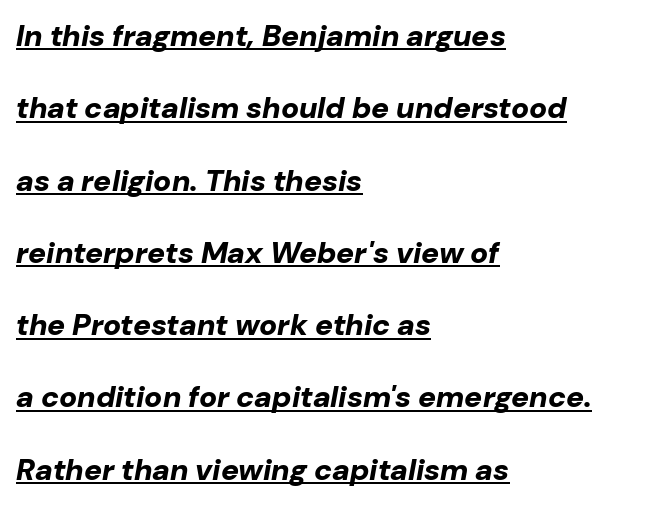
The image shows 30 px bold type, italic (leaning right); set left-aligned, loose line spacing (2.41x), normal letter spacing, underlined; low stroke contrast and a medium x-height.
